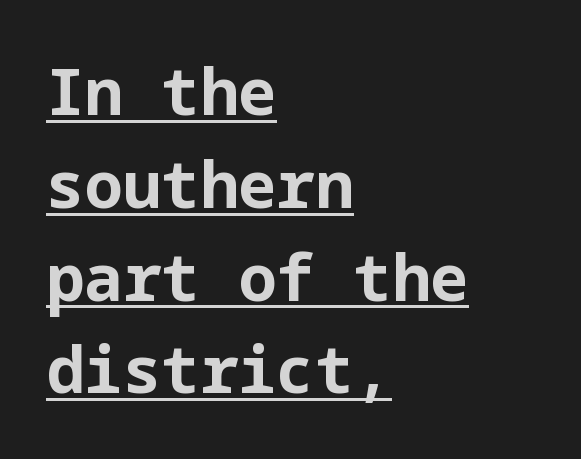
Plenty of ink on the page — the face is bold. Posture: vertical. Tracking here is standard; glyphs follow each other at the usual distance. Summary of vertical rhythm: regular, with standard interline spacing.
